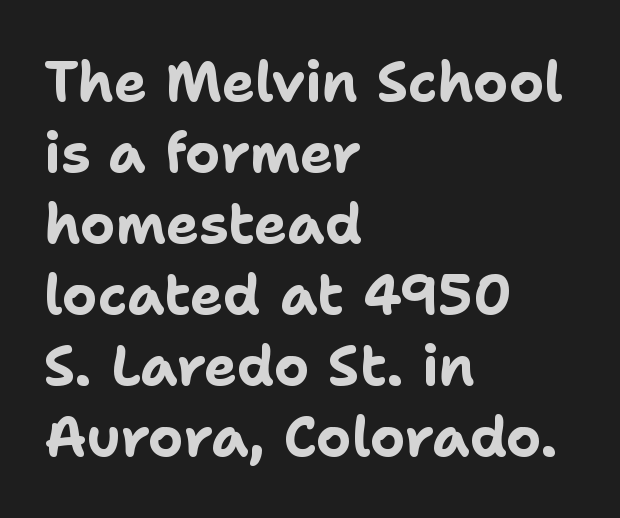
{"serif": "no", "italic": "no", "bold": "yes", "weight": "bold", "width": "normal", "stroke_contrast": "low", "x_height": "medium", "monospaced": "no", "underline": "no", "align": "left", "line_spacing": "normal", "line_spacing_ratio": 1.29, "letter_spacing": "normal", "letter_spacing_em": 0.0, "glyph_px": 55}
